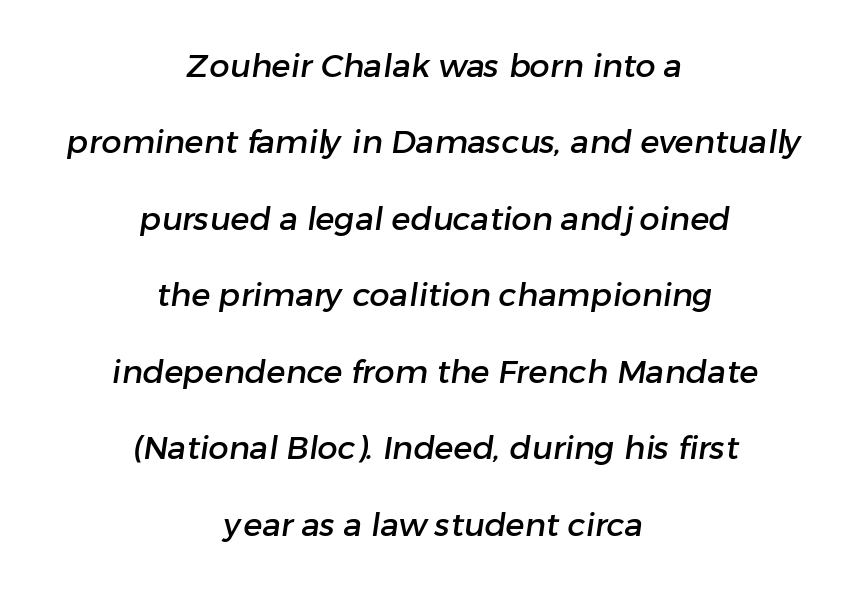
The image shows 32 px sans-serif type; set centered, loose line spacing (2.39x), normal letter spacing, not underlined; low stroke contrast and a medium x-height.
